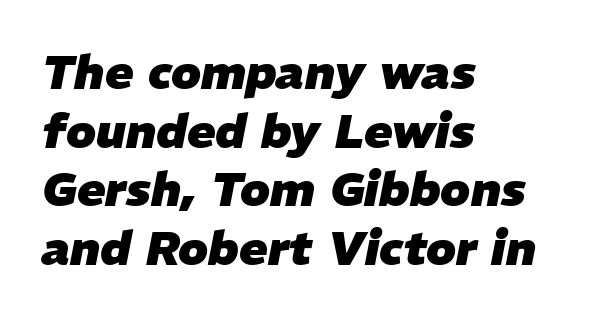
{"italic": "yes", "lean": "right", "slant_degrees": 11, "bold": "yes", "weight": "heavy", "width": "normal", "stroke_contrast": "low", "x_height": "medium", "monospaced": "no", "underline": "no", "align": "left", "line_spacing": "normal", "line_spacing_ratio": 1.25, "letter_spacing": "normal", "letter_spacing_em": 0.0, "glyph_px": 47}
